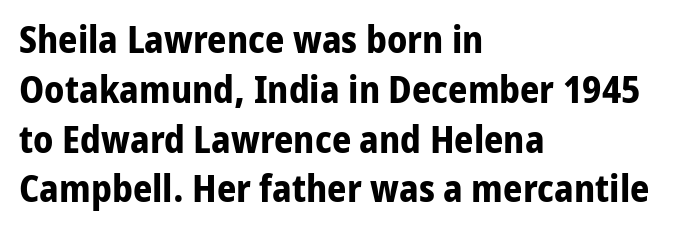
The image shows 38 px bold sans-serif type, upright; set left-aligned, normal line spacing (1.31x), normal letter spacing, not underlined; low stroke contrast and a medium x-height.
